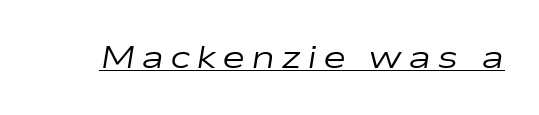
{"italic": "yes", "lean": "right", "slant_degrees": 9, "bold": "no", "weight": "regular", "width": "wide", "stroke_contrast": "low", "x_height": "medium", "monospaced": "no", "underline": "yes", "glyph_px": 32}
